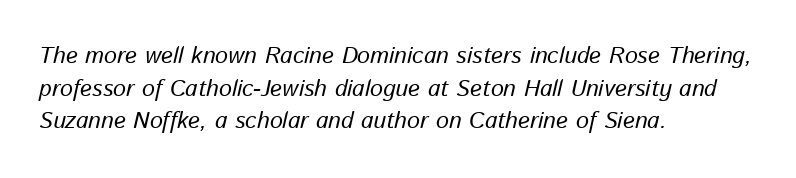
The image shows 23 px text type, italic (leaning right); set left-aligned, normal line spacing (1.42x), normal letter spacing, not underlined.
